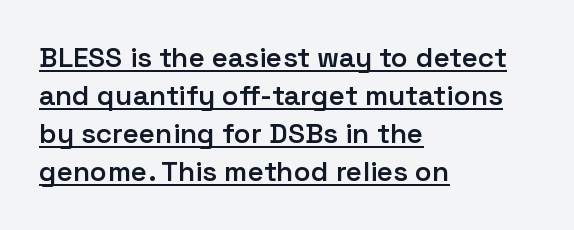
The image shows 28 px semibold sans-serif type, upright; set left-aligned, normal line spacing (1.36x), normal letter spacing, underlined; low stroke contrast and a medium x-height.
